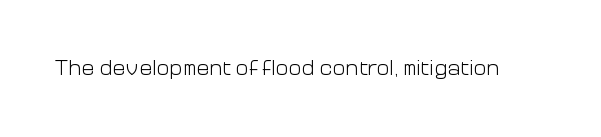
The image shows 22 px text type, upright; set normal letter spacing, not underlined.
